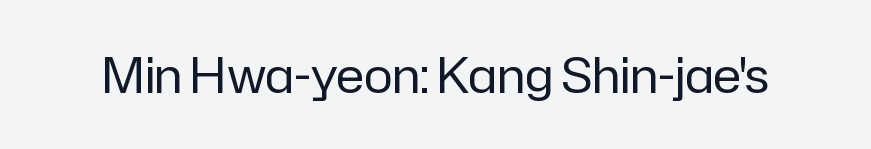
Q: Is the text bold? A: No.
Q: Is the text italic (slanted)? A: No, it is upright.
Q: Is the typeface a serif or a sans-serif typeface? A: Sans-serif.
Q: Is the text underlined? A: No.
Q: Is the spacing between letters normal or unusually wide? A: Normal.
Q: Width (condensed, normal, or wide)? A: Normal.
Q: Stroke contrast? A: Low.
Q: x-height? A: Medium.
Q: Monospaced? A: No.
